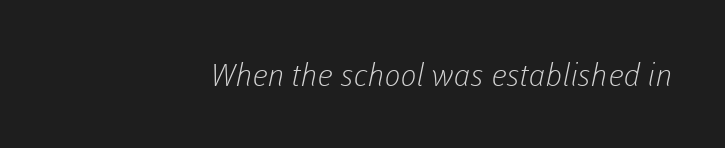
{"serif": "no", "bold": "no", "weight": "light", "width": "normal", "stroke_contrast": "low", "x_height": "medium", "monospaced": "no", "underline": "no", "align": "right", "letter_spacing": "normal", "letter_spacing_em": 0.0, "glyph_px": 31}
